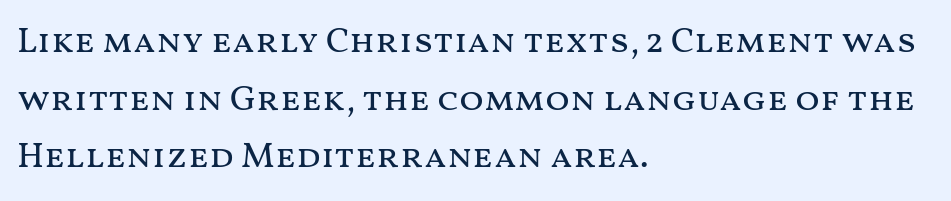
Q: Is the text bold? A: No.
Q: Is the text italic (slanted)? A: No, it is upright.
Q: Is the text underlined? A: No.
Q: How is the paragraph aligned? A: Left-aligned.
Q: Is the spacing between letters normal or unusually wide? A: Normal.
Q: Is the spacing between lines tight, normal or loose? A: Normal.
Q: Width (condensed, normal, or wide)? A: Wide.
Q: Stroke contrast? A: Medium.
Q: x-height? A: Medium.
Q: Monospaced? A: No.
